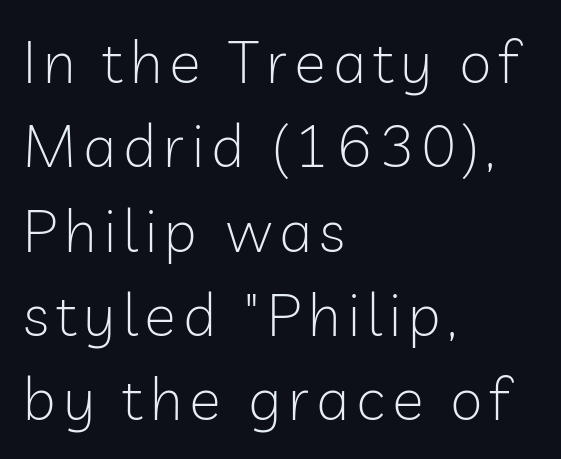
{"serif": "no", "italic": "no", "bold": "no", "weight": "light", "width": "normal", "stroke_contrast": "low", "x_height": "medium", "monospaced": "no", "underline": "no", "align": "left", "line_spacing": "normal", "line_spacing_ratio": 1.43, "glyph_px": 59}
